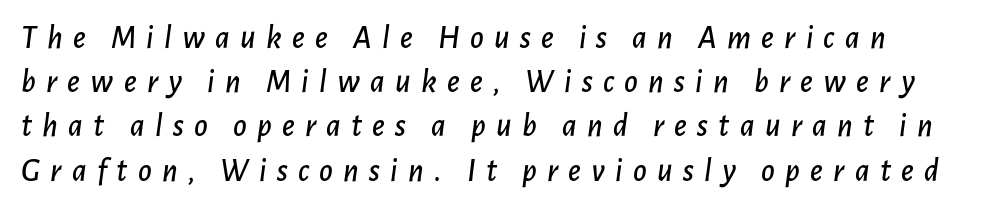
Q: Is the text italic (slanted)? A: Yes, it leans right by about 7 degrees.
Q: Is the text underlined? A: No.
Q: Is the spacing between letters normal or unusually wide? A: Unusually wide.
Q: Is the spacing between lines tight, normal or loose? A: Normal.
Q: Width (condensed, normal, or wide)? A: Normal.
Q: Stroke contrast? A: Low.
Q: x-height? A: Medium.
Q: Monospaced? A: No.
